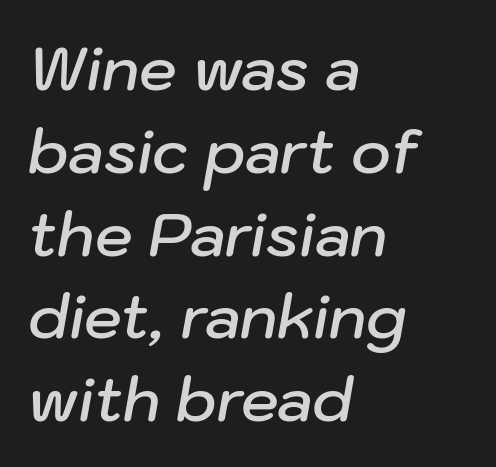
Q: Is the text bold? A: Semi-bold.
Q: Is the text italic (slanted)? A: Yes, it leans right by about 10 degrees.
Q: Is the text underlined? A: No.
Q: How is the paragraph aligned? A: Left-aligned.
Q: Is the spacing between letters normal or unusually wide? A: Normal.
Q: Is the spacing between lines tight, normal or loose? A: Normal.
Q: Width (condensed, normal, or wide)? A: Normal.
Q: Stroke contrast? A: Low.
Q: x-height? A: Medium.
Q: Monospaced? A: No.
